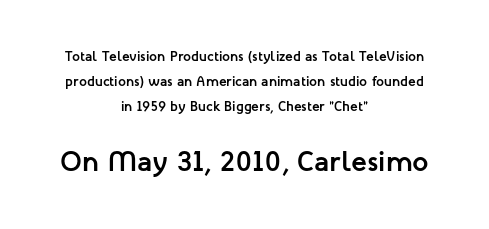
The image shows 29 px semibold sans-serif type, upright; set centered, line spacing 1.8x, normal letter spacing, not underlined; the second (bottom) block is 2.07x larger; low stroke contrast and a medium x-height.
